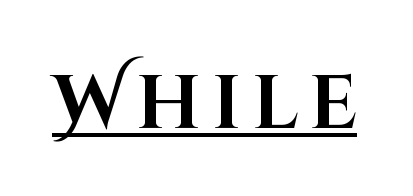
Q: Is the text bold? A: Yes.
Q: Is the text italic (slanted)? A: No, it is upright.
Q: Is the typeface a serif or a sans-serif typeface? A: Sans-serif.
Q: Is the text underlined? A: Yes.
Q: Width (condensed, normal, or wide)? A: Normal.
Q: Stroke contrast? A: High.
Q: x-height? A: Large.
Q: Monospaced? A: No.
